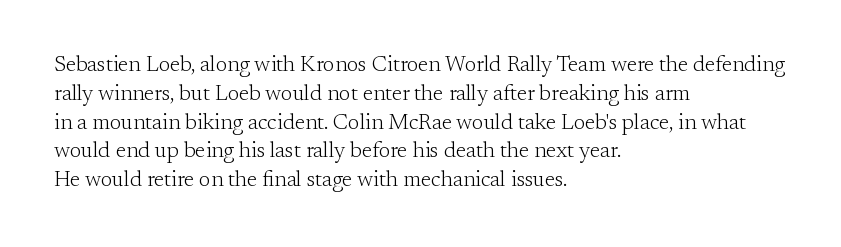
Q: Is the text bold? A: No.
Q: Is the text italic (slanted)? A: No, it is upright.
Q: Is the text underlined? A: No.
Q: How is the paragraph aligned? A: Left-aligned.
Q: Is the spacing between letters normal or unusually wide? A: Normal.
Q: Is the spacing between lines tight, normal or loose? A: Normal.
